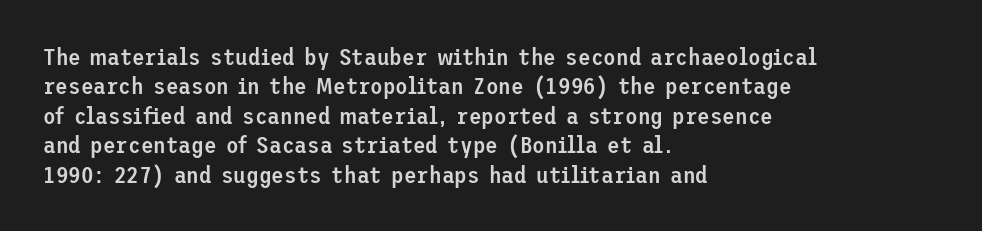
All the whitespace from short lines collects on the right. You could call the tracking neutral — neither tight nor loose. The axis of the letterforms is exactly vertical. Honestly, there is no underline to notice here at all.
